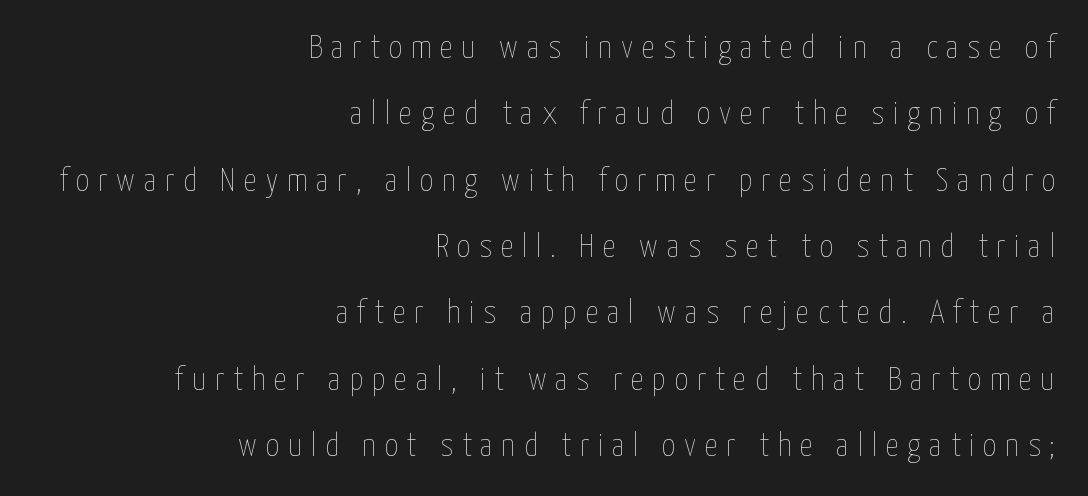
{"italic": "no", "bold": "no", "weight": "thin", "width": "condensed", "stroke_contrast": "low", "x_height": "medium", "monospaced": "no", "underline": "no", "align": "right", "line_spacing": "loose", "line_spacing_ratio": 2.01, "letter_spacing": "wide", "letter_spacing_em": 0.26, "glyph_px": 33}
